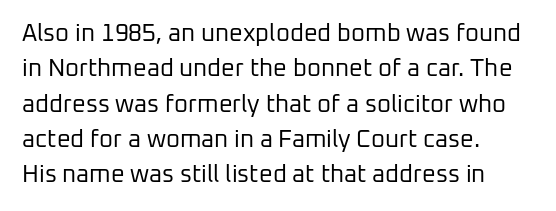
Q: Is the text bold? A: No.
Q: Is the text italic (slanted)? A: No, it is upright.
Q: Is the text underlined? A: No.
Q: How is the paragraph aligned? A: Left-aligned.
Q: Is the spacing between letters normal or unusually wide? A: Normal.
Q: Is the spacing between lines tight, normal or loose? A: Normal.
